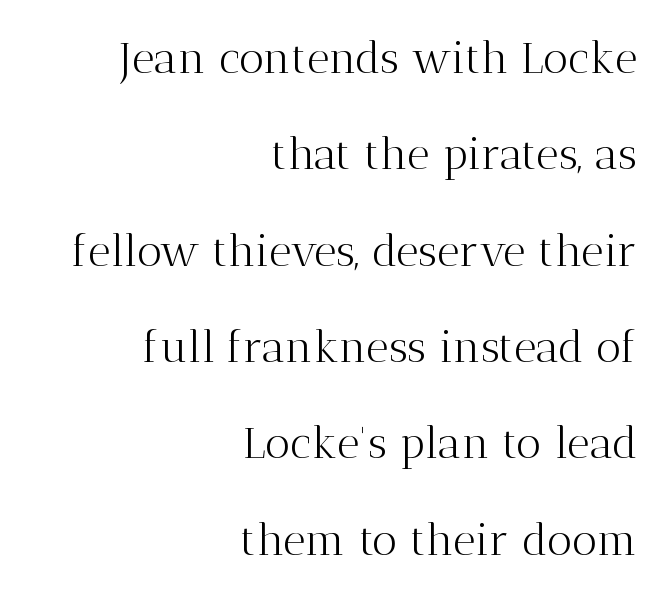
{"serif": "yes", "italic": "no", "bold": "no", "weight": "light", "width": "normal", "stroke_contrast": "medium", "x_height": "medium", "monospaced": "no", "underline": "no", "align": "right", "line_spacing": "loose", "line_spacing_ratio": 2.19, "letter_spacing": "normal", "letter_spacing_em": 0.0, "glyph_px": 44}
